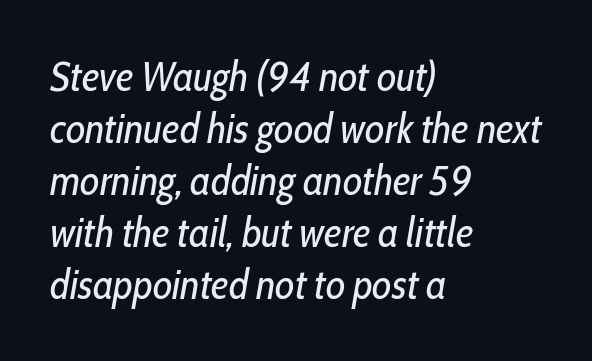
Looking at the ascenders, they clearly lean. Teacher's note: observe the even left margin — that is flush-left alignment. Bare-footed words on every line. Varying glyph widths throughout — classic text-font behaviour. The typeface has the unassuming heft of standard copy or less.
